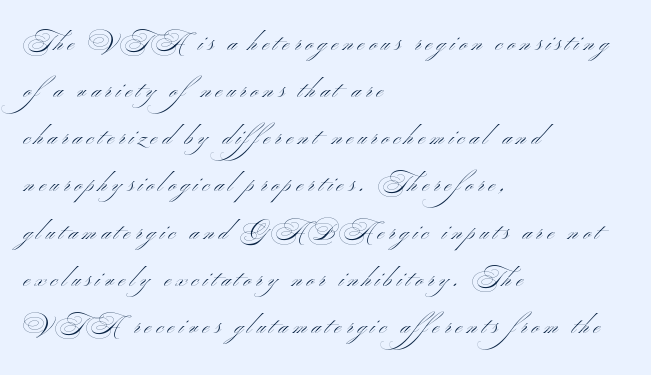
The image shows 23 px text type; set left-aligned, loose line spacing (2.05x), unusually wide letter spacing (+0.22 em), not underlined.
